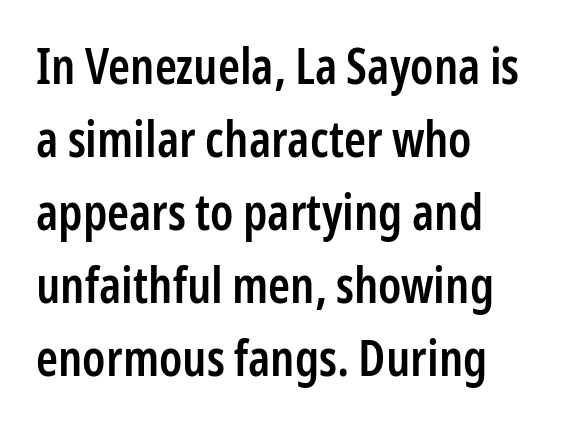
{"serif": "no", "italic": "no", "bold": "semi", "weight": "semibold", "width": "condensed", "stroke_contrast": "low", "x_height": "medium", "monospaced": "no", "underline": "no", "align": "left", "line_spacing": "normal", "line_spacing_ratio": 1.46, "letter_spacing": "normal", "letter_spacing_em": 0.0, "glyph_px": 50}
